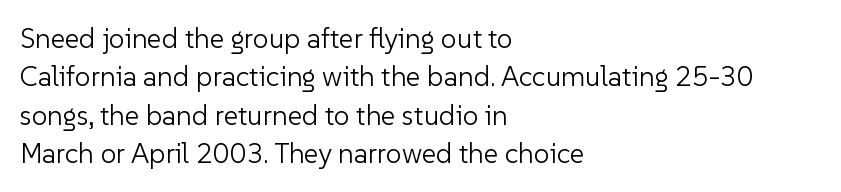
The image shows 28 px light sans-serif type, upright; set left-aligned, normal line spacing (1.37x), normal letter spacing, not underlined; low stroke contrast and a medium x-height.
